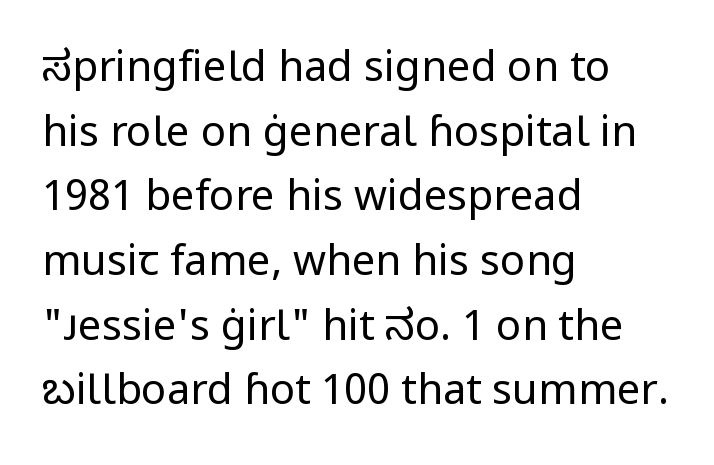
The image shows 42 px regular-weight sans-serif type, upright; set left-aligned, normal line spacing (1.54x), normal letter spacing, not underlined; low stroke contrast and a medium x-height.
